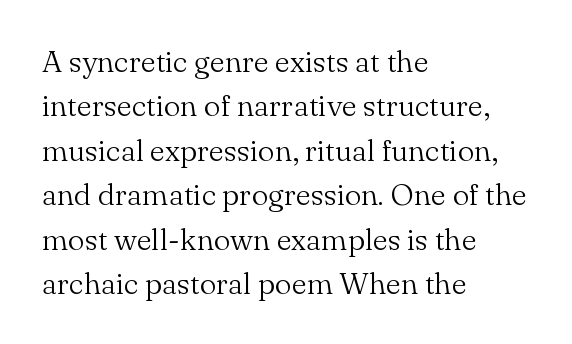
The image shows 30 px light serif type, upright; set left-aligned, normal line spacing (1.48x), normal letter spacing, not underlined; medium stroke contrast and a small x-height.
